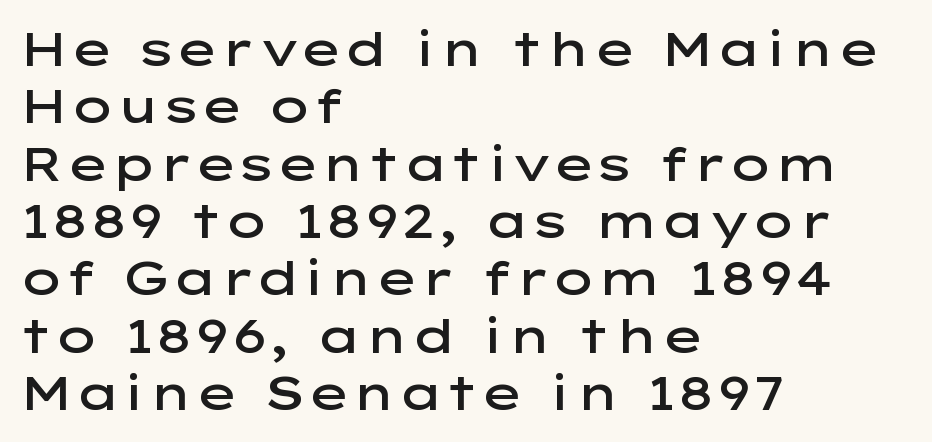
{"serif": "no", "italic": "no", "bold": "semi", "weight": "semibold", "width": "wide", "stroke_contrast": "low", "x_height": "medium", "monospaced": "no", "underline": "no", "align": "left", "line_spacing_ratio": 1.22, "letter_spacing": "normal", "letter_spacing_em": 0.0, "glyph_px": 47}
